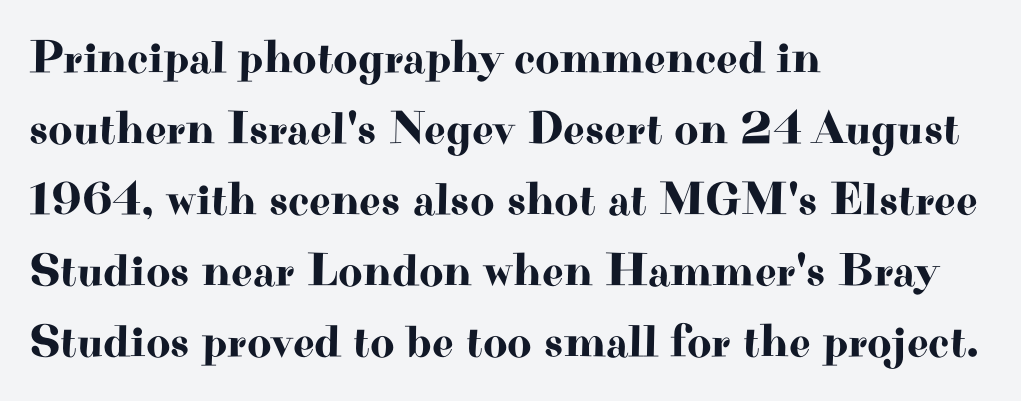
The image shows 47 px wide serif type, upright; set left-aligned, normal line spacing (1.51x), normal letter spacing, not underlined; high stroke contrast and a small x-height.
